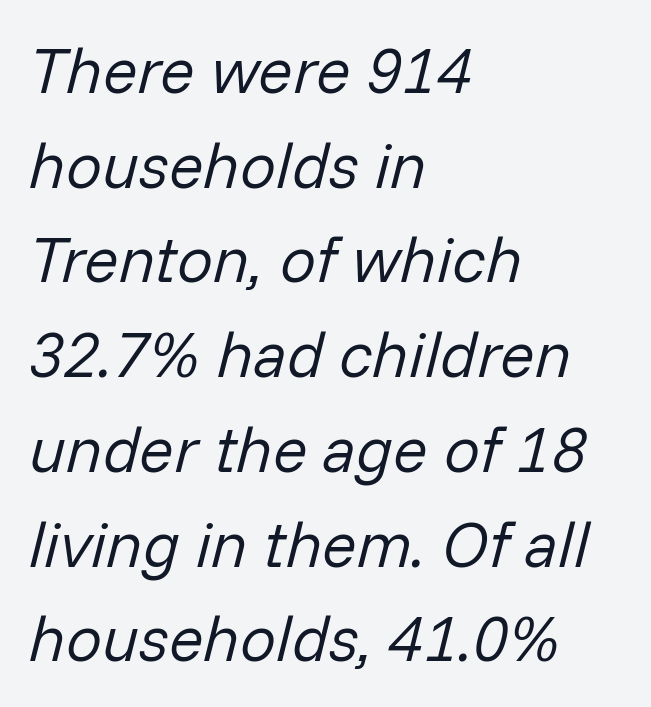
Is the stroke heavy? The answer is a plain regular-or-lighter. The type is set solid horizontally, with unmodified tracking. Proportional: the letters do not fall into vertical columns. Rows of type keep a routine distance in the vertical direction. Layout note: lines flush left.
